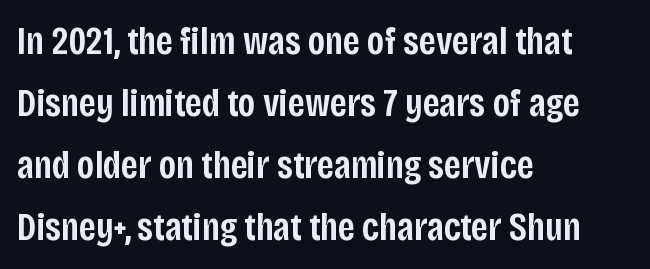
{"serif": "no", "italic": "no", "bold": "semi", "weight": "semibold", "width": "condensed", "stroke_contrast": "low", "x_height": "large", "monospaced": "no", "underline": "no", "align": "left", "line_spacing": "normal", "line_spacing_ratio": 1.59, "letter_spacing": "normal", "letter_spacing_em": 0.0, "glyph_px": 39}
